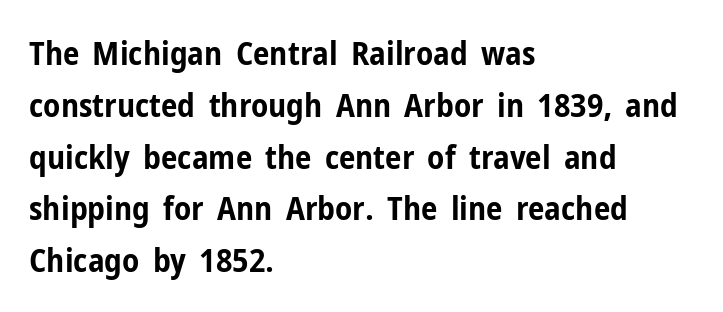
{"serif": "no", "italic": "no", "bold": "yes", "weight": "bold", "width": "condensed", "stroke_contrast": "low", "x_height": "medium", "monospaced": "no", "underline": "no", "align": "left", "line_spacing": "normal", "line_spacing_ratio": 1.57, "letter_spacing": "normal", "letter_spacing_em": 0.0, "glyph_px": 33}
